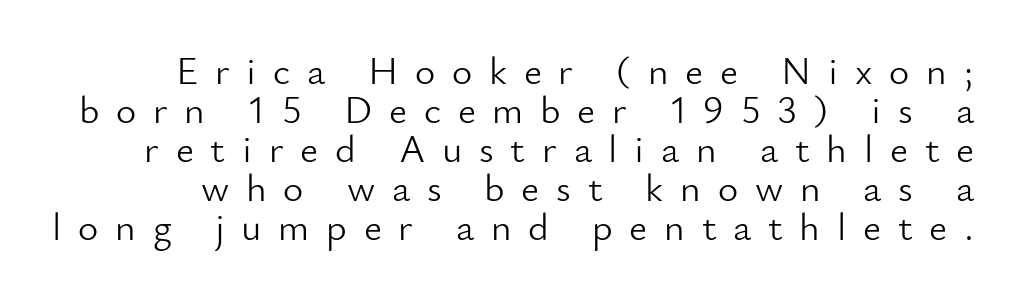
The image shows 39 px light sans-serif type, upright; set tight line spacing (1.0x), unusually wide letter spacing (+0.43 em), not underlined; low stroke contrast and a small x-height.
